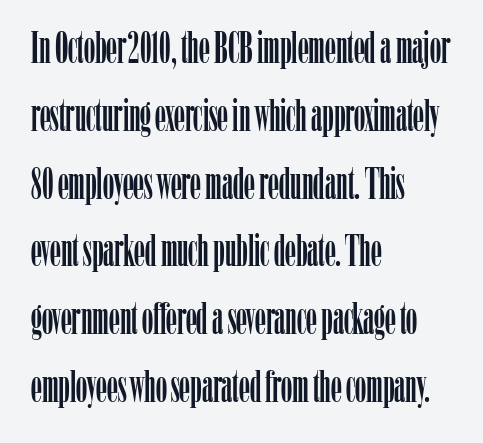
{"serif": "yes", "italic": "no", "width": "condensed", "stroke_contrast": "low", "x_height": "medium", "monospaced": "no", "underline": "no", "align": "left", "line_spacing": "normal", "line_spacing_ratio": 1.54, "letter_spacing": "normal", "letter_spacing_em": 0.0, "glyph_px": 44}
